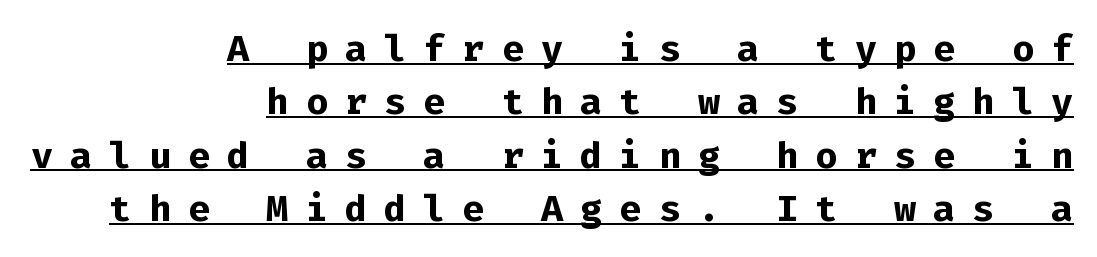
The image shows 37 px bold sans-serif type, upright, monospaced; set right-aligned, normal line spacing (1.44x), unusually wide letter spacing (+0.46 em), underlined; low stroke contrast and a medium x-height.
